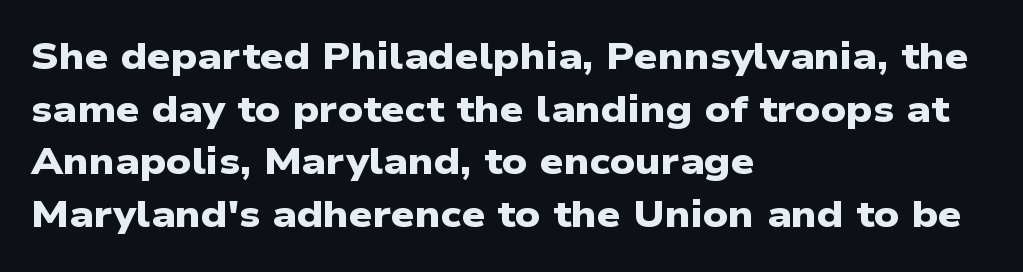
The image shows 37 px heavy, wide sans-serif type; set left-aligned, normal line spacing (1.42x), normal letter spacing, not underlined; low stroke contrast and a medium x-height.
